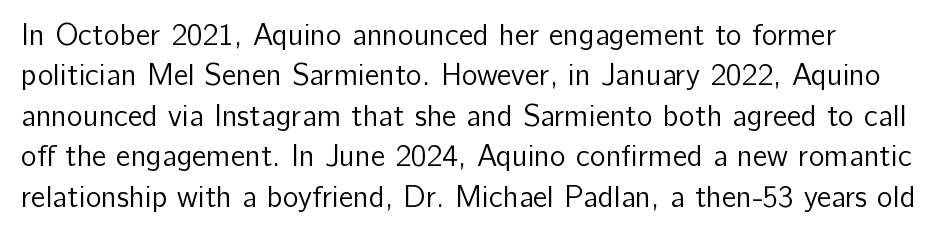
The characters display no serif detailing; their extremities are plain. In CSS terms this would be text-align: left. Ordinary non-slanted type is in use. A typesetter would call this proportional, since set widths differ per character.
